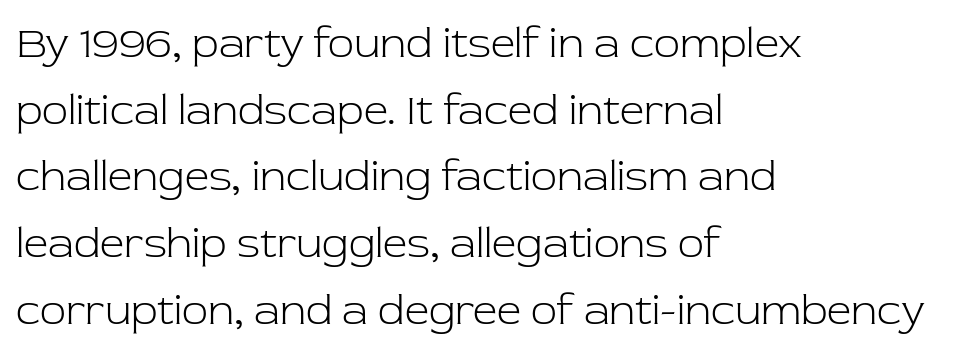
Q: Is the text bold? A: No.
Q: Is the text italic (slanted)? A: No, it is upright.
Q: Is the typeface a serif or a sans-serif typeface? A: Serif.
Q: Is the text underlined? A: No.
Q: How is the paragraph aligned? A: Left-aligned.
Q: Is the spacing between letters normal or unusually wide? A: Normal.
Q: Is the spacing between lines tight, normal or loose? A: Normal.
Q: Width (condensed, normal, or wide)? A: Normal.
Q: Stroke contrast? A: Low.
Q: x-height? A: Medium.
Q: Monospaced? A: No.
